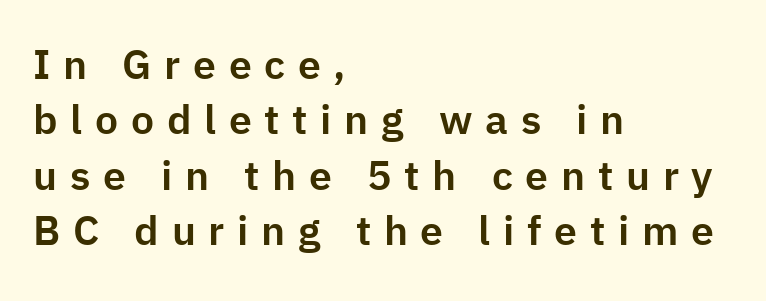
The image shows 41 px sans-serif type, upright; set left-aligned, normal line spacing (1.35x), unusually wide letter spacing (+0.31 em), not underlined; low stroke contrast and a medium x-height.
